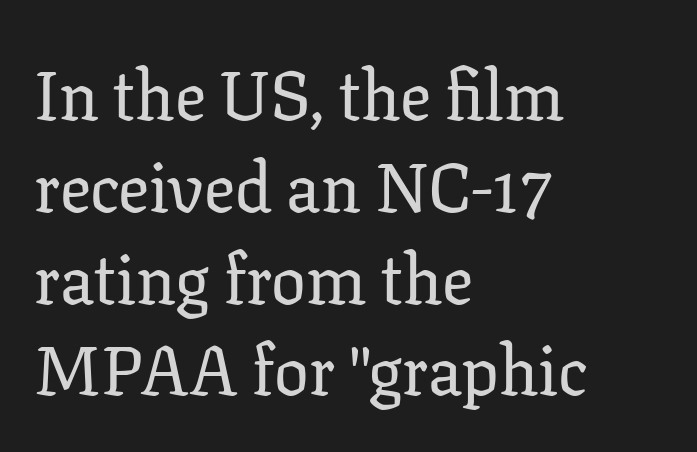
Q: Is the text italic (slanted)? A: No, it is upright.
Q: Is the typeface a serif or a sans-serif typeface? A: Serif.
Q: Is the text underlined? A: No.
Q: How is the paragraph aligned? A: Left-aligned.
Q: Is the spacing between letters normal or unusually wide? A: Normal.
Q: Is the spacing between lines tight, normal or loose? A: Normal.
Q: Width (condensed, normal, or wide)? A: Normal.
Q: Stroke contrast? A: Low.
Q: x-height? A: Medium.
Q: Monospaced? A: No.
